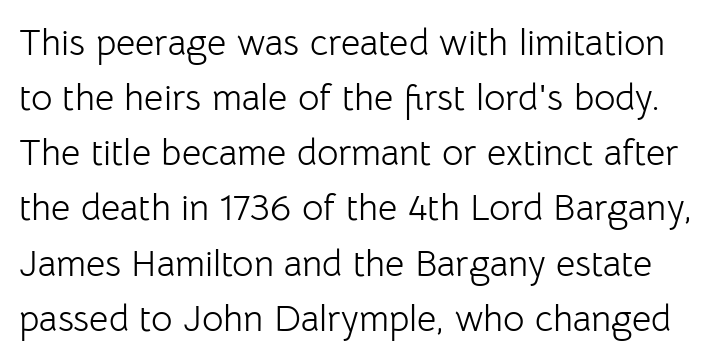
{"serif": "no", "italic": "no", "bold": "no", "weight": "light", "width": "normal", "stroke_contrast": "low", "x_height": "medium", "monospaced": "no", "underline": "no", "line_spacing": "normal", "line_spacing_ratio": 1.49, "letter_spacing": "normal", "letter_spacing_em": 0.0, "glyph_px": 37}
